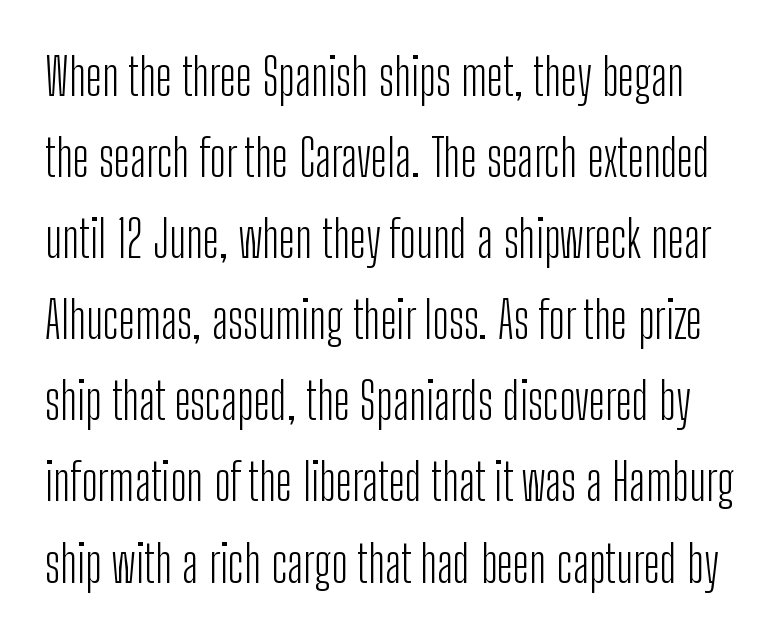
{"serif": "no", "italic": "no", "bold": "no", "weight": "light", "width": "condensed", "stroke_contrast": "low", "x_height": "medium", "monospaced": "no", "underline": "no", "line_spacing": "normal", "line_spacing_ratio": 1.59, "letter_spacing": "normal", "letter_spacing_em": 0.0, "glyph_px": 51}
